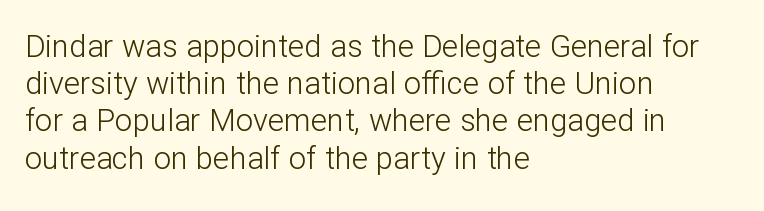
Q: Is the text bold? A: No.
Q: Is the text italic (slanted)? A: No, it is upright.
Q: Is the typeface a serif or a sans-serif typeface? A: Sans-serif.
Q: Is the text underlined? A: No.
Q: How is the paragraph aligned? A: Left-aligned.
Q: Is the spacing between letters normal or unusually wide? A: Normal.
Q: Width (condensed, normal, or wide)? A: Normal.
Q: Stroke contrast? A: Low.
Q: x-height? A: Medium.
Q: Monospaced? A: No.
